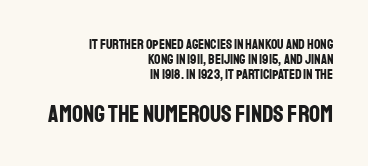
Q: Is the text bold? A: Yes.
Q: Is the text italic (slanted)? A: No, it is upright.
Q: Is the text underlined? A: No.
Q: How is the paragraph aligned? A: Right-aligned.
Q: Is the spacing between letters normal or unusually wide? A: Normal.
Q: Is the spacing between lines tight, normal or loose? A: Tight.
Q: Which block of text is set in a larger size, the first (top) or the second (bottom)? A: The second (bottom) one.
